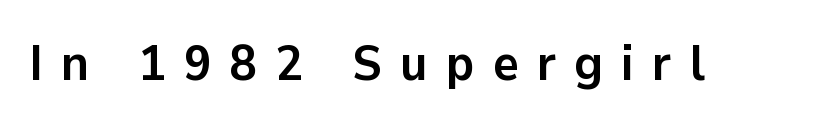
Q: Is the text bold? A: Yes.
Q: Is the text italic (slanted)? A: No, it is upright.
Q: Is the typeface a serif or a sans-serif typeface? A: Sans-serif.
Q: Is the text underlined? A: No.
Q: Is the spacing between letters normal or unusually wide? A: Unusually wide.
Q: Width (condensed, normal, or wide)? A: Normal.
Q: Stroke contrast? A: Low.
Q: x-height? A: Medium.
Q: Monospaced? A: No.
